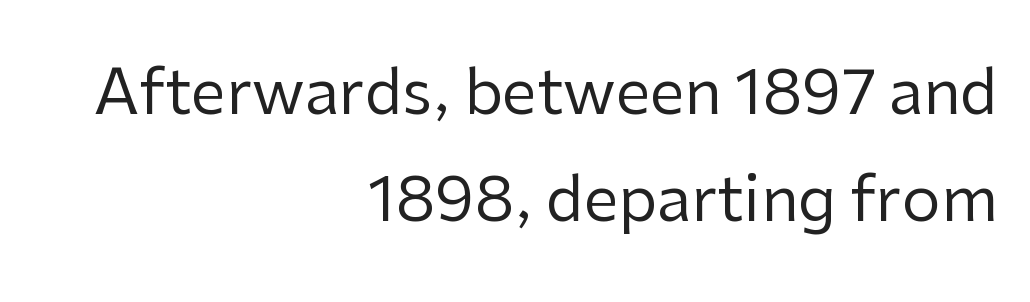
Q: Is the text bold? A: No.
Q: Is the text italic (slanted)? A: No, it is upright.
Q: Is the typeface a serif or a sans-serif typeface? A: Sans-serif.
Q: Is the text underlined? A: No.
Q: How is the paragraph aligned? A: Right-aligned.
Q: Is the spacing between letters normal or unusually wide? A: Normal.
Q: Width (condensed, normal, or wide)? A: Normal.
Q: Stroke contrast? A: Low.
Q: x-height? A: Medium.
Q: Monospaced? A: No.
